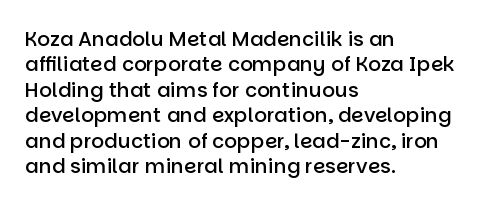
Q: Is the text bold? A: Semi-bold.
Q: Is the text italic (slanted)? A: No, it is upright.
Q: Is the text underlined? A: No.
Q: How is the paragraph aligned? A: Left-aligned.
Q: Is the spacing between letters normal or unusually wide? A: Normal.
Q: Is the spacing between lines tight, normal or loose? A: Normal.
